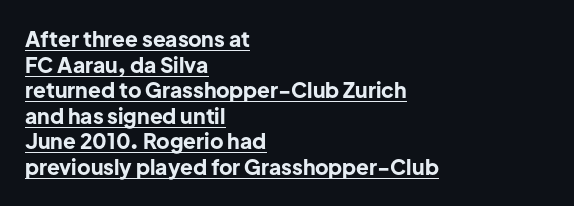
Q: Is the text bold? A: Yes.
Q: Is the text italic (slanted)? A: No, it is upright.
Q: Is the text underlined? A: Yes.
Q: How is the paragraph aligned? A: Left-aligned.
Q: Is the spacing between letters normal or unusually wide? A: Normal.
